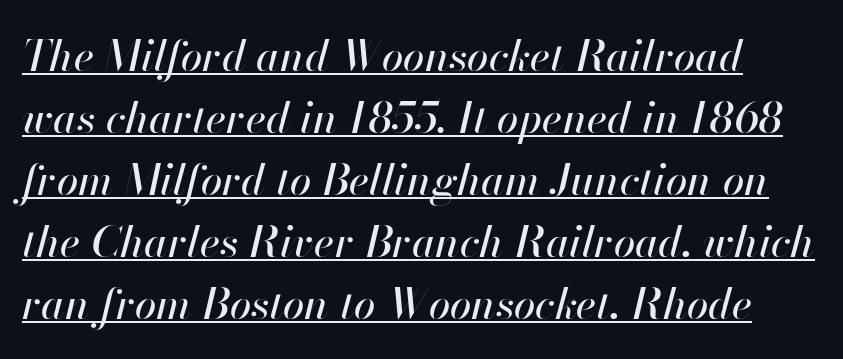
{"italic": "yes", "lean": "right", "slant_degrees": 13, "width": "normal", "stroke_contrast": "high", "x_height": "small", "monospaced": "no", "underline": "yes", "line_spacing": "normal", "line_spacing_ratio": 1.44, "letter_spacing": "normal", "letter_spacing_em": 0.0, "glyph_px": 43}
